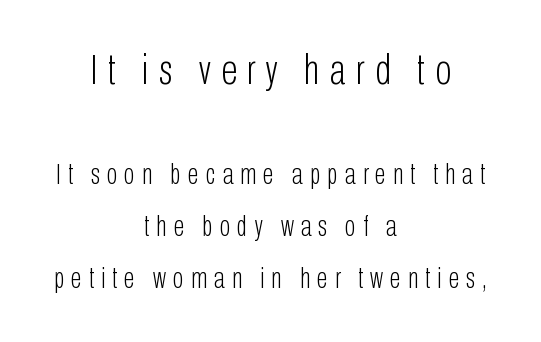
The image shows 43 px light, condensed sans-serif type, upright; set centered, line spacing 1.8x, unusually wide letter spacing (+0.24 em), not underlined; the first (top) block is 1.48x larger; low stroke contrast and a medium x-height.
